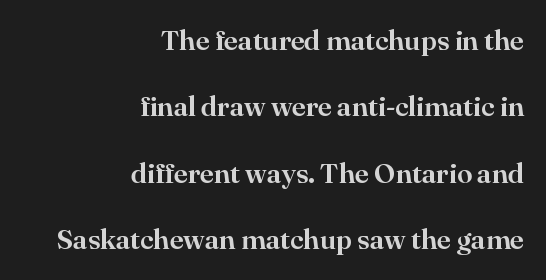
Q: Is the text italic (slanted)? A: No, it is upright.
Q: Is the typeface a serif or a sans-serif typeface? A: Serif.
Q: Is the text underlined? A: No.
Q: How is the paragraph aligned? A: Right-aligned.
Q: Is the spacing between letters normal or unusually wide? A: Normal.
Q: Is the spacing between lines tight, normal or loose? A: Loose.
Q: Width (condensed, normal, or wide)? A: Normal.
Q: Stroke contrast? A: High.
Q: x-height? A: Small.
Q: Monospaced? A: No.
